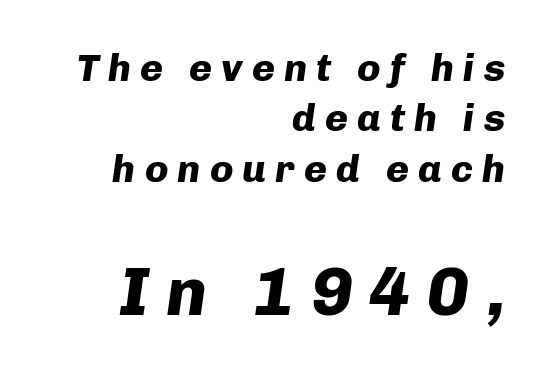
You get the small type first, then a jump to larger type. Caption: expanded tracking, letters set apart. On the weight axis this lands at bold, roughly 700. How would I describe the line gaps? Plain and ordinary. The ragged edge is on the left, which tells us the setting is flush right.
